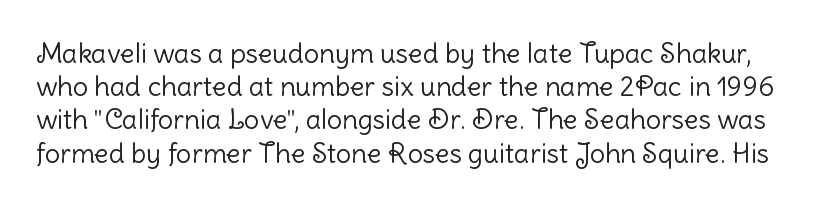
The image shows 27 px text type, upright; set line spacing 1.23x, normal letter spacing, not underlined.
